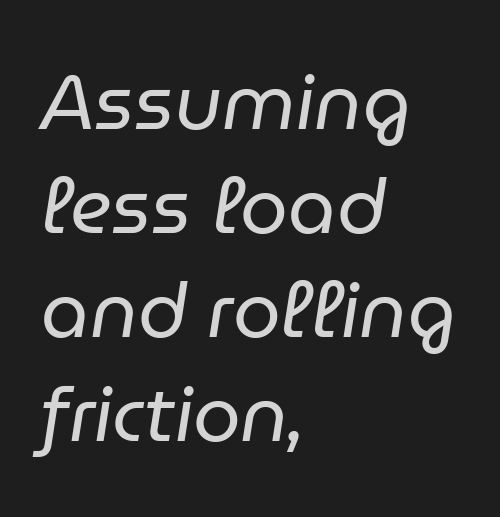
Slanted lettering throughout. Default kerning and tracking; the words read as compact shapes. The foot of each line stays bare and open. Does the copy run flush right? No — it runs flush left. If you measured baseline to baseline, you'd find a middling distance.
